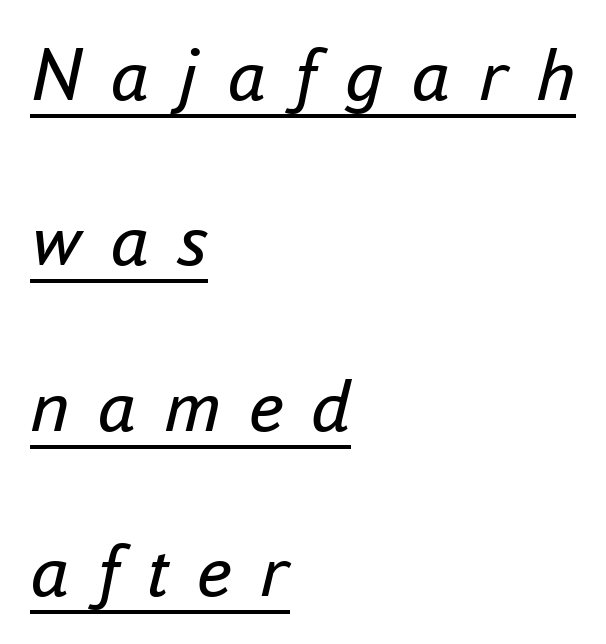
The text carries the slant typical of an italic or oblique font. The space between consecutive lines is lavish. The rendered words wear a rule along their underside. This sample is left-justified, so line endings fall wherever the words run out. The typeface has the unassuming heft of standard copy or less.
